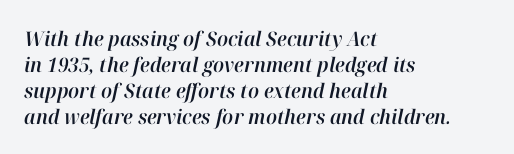
Q: Is the text italic (slanted)? A: Yes, it leans right by about 12 degrees.
Q: Is the text underlined? A: No.
Q: How is the paragraph aligned? A: Left-aligned.
Q: Is the spacing between letters normal or unusually wide? A: Normal.
Q: Is the spacing between lines tight, normal or loose? A: Normal.
